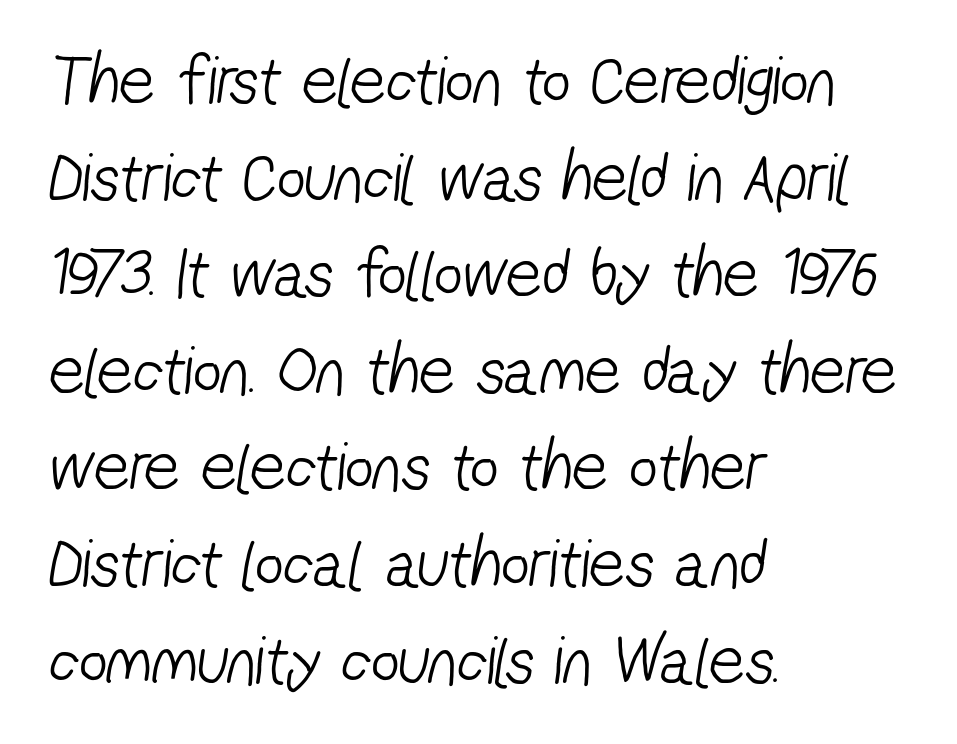
Q: Is the text bold? A: No.
Q: Is the typeface a serif or a sans-serif typeface? A: Sans-serif.
Q: Is the text underlined? A: No.
Q: How is the paragraph aligned? A: Left-aligned.
Q: Is the spacing between letters normal or unusually wide? A: Normal.
Q: Is the spacing between lines tight, normal or loose? A: Normal.
Q: Width (condensed, normal, or wide)? A: Condensed.
Q: Stroke contrast? A: Low.
Q: x-height? A: Medium.
Q: Monospaced? A: No.
